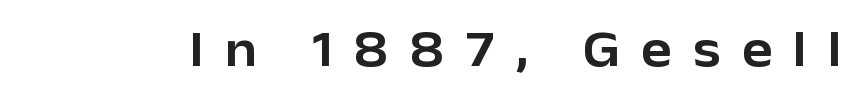
When letters stand straight like this, we call the style roman or upright. The letters advance in unequal steps, a hallmark of proportional type. A sans-serif font was chosen for this passage. The zone under the glyphs is completely vacant. Someone cranked the tracking dial way up on this one.
